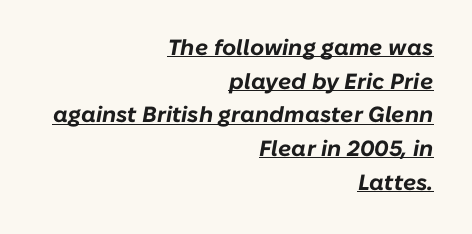
These lines keep a tight, regular rhythm from letter to letter. A baseline rule has been typeset under these characters. Horizontal alignment here is rightward, an uncommon choice for prose. Regarding leading, the lines here are spaced in the standard way. Is the type slanted? Yes — the strokes lean at a clear angle.
